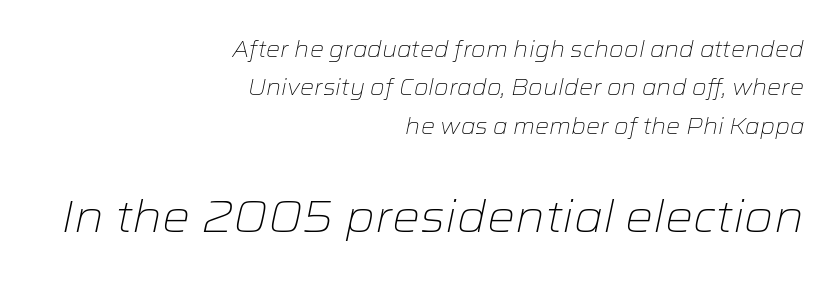
Q: Is the text bold? A: No.
Q: Is the text italic (slanted)? A: Yes, it leans right by about 12 degrees.
Q: Is the text underlined? A: No.
Q: How is the paragraph aligned? A: Right-aligned.
Q: Is the spacing between letters normal or unusually wide? A: Normal.
Q: Which block of text is set in a larger size, the first (top) or the second (bottom)? A: The second (bottom) one.
Q: Width (condensed, normal, or wide)? A: Wide.
Q: Stroke contrast? A: Low.
Q: x-height? A: Medium.
Q: Monospaced? A: No.
